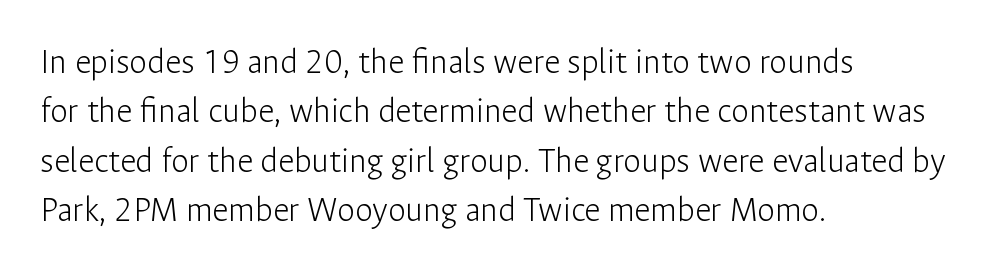
The type sits square on the baseline with zero lean. The glyphs are unaccompanied by any horizontal stroke below them. Summary of weight: not heavy and not bold. Look at the bottom of the vertical strokes: they stop flat, with no serifs. Tracking here is standard; glyphs follow each other at the usual distance.
